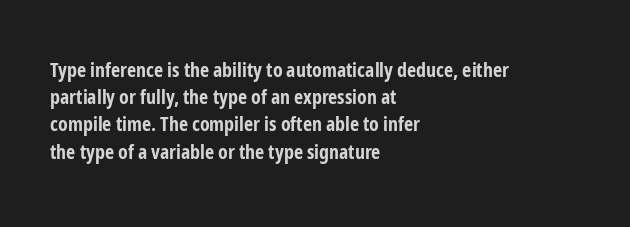
{"italic": "no", "bold": "yes", "underline": "no", "align": "left", "line_spacing": "normal", "line_spacing_ratio": 1.36, "letter_spacing": "normal", "letter_spacing_em": 0.0, "glyph_px": 20}
